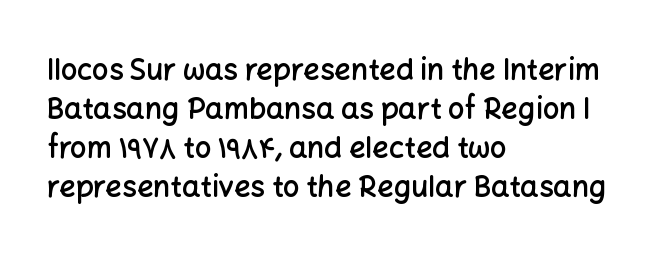
The line texture is even and compact thanks to regular tracking. Look at the stroke-to-counter ratio: somewhat heavy, a semibold. The block of text has a typical density, with ordinary space between rows. The ragged edge is on the right, which tells us the setting is flush left. These lines are rendered in a variable-pitch font.
